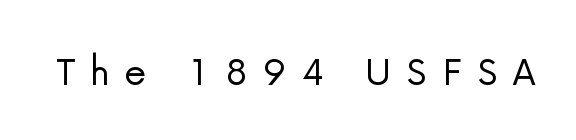
{"serif": "no", "italic": "no", "bold": "no", "weight": "light", "width": "normal", "stroke_contrast": "low", "x_height": "medium", "monospaced": "no", "underline": "no", "letter_spacing": "wide", "letter_spacing_em": 0.33, "glyph_px": 45}
